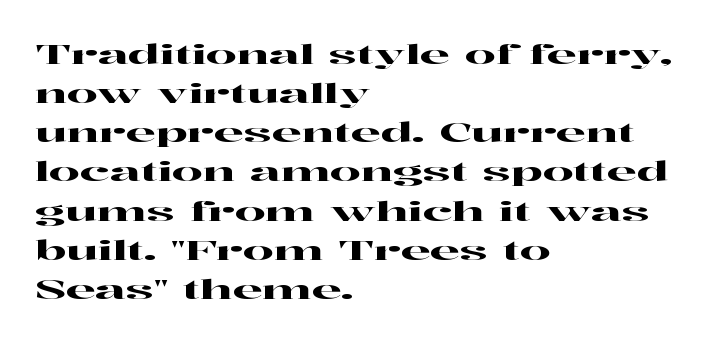
{"italic": "no", "underline": "no", "align": "left", "line_spacing": "normal", "line_spacing_ratio": 1.45, "letter_spacing": "normal", "letter_spacing_em": 0.0, "glyph_px": 27}
